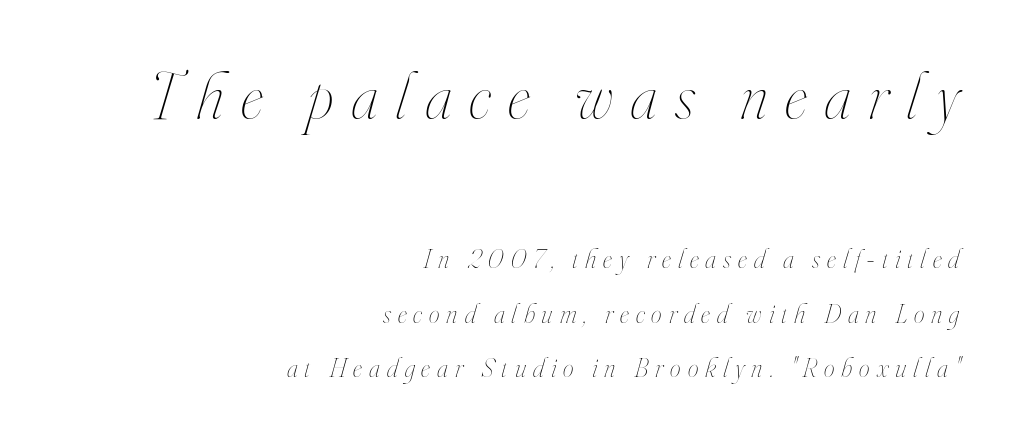
The image shows 67 px thin, condensed type, italic (leaning right); set right-aligned, loose line spacing (2.01x), unusually wide letter spacing (+0.26 em), not underlined; the first (top) block is 2.48x larger; high stroke contrast and a small x-height.
